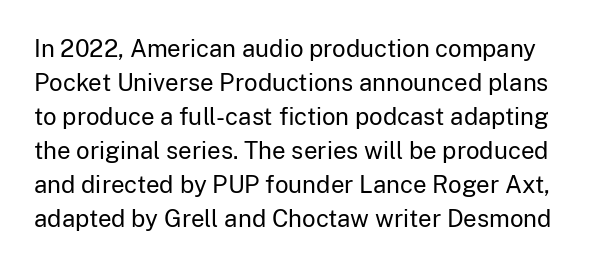
The image shows 24 px text type, upright; set normal line spacing (1.42x), normal letter spacing, not underlined.
